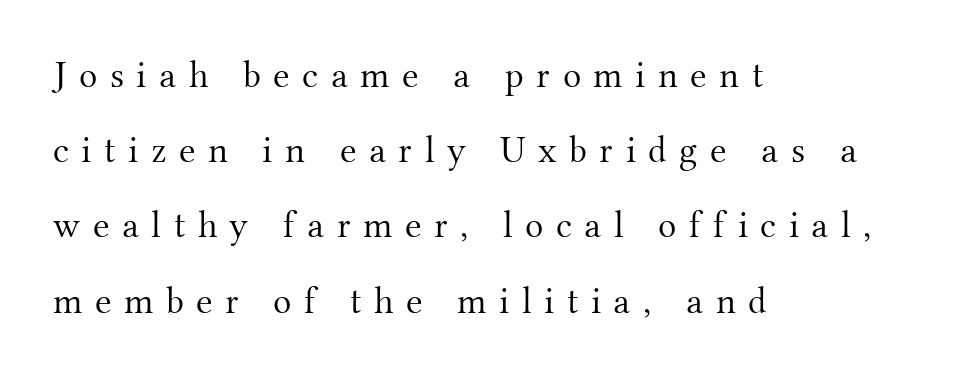
{"serif": "yes", "italic": "no", "bold": "no", "weight": "light", "width": "normal", "stroke_contrast": "medium", "x_height": "small", "monospaced": "no", "underline": "no", "align": "left", "line_spacing": "loose", "line_spacing_ratio": 1.98, "letter_spacing": "wide", "letter_spacing_em": 0.33, "glyph_px": 38}
